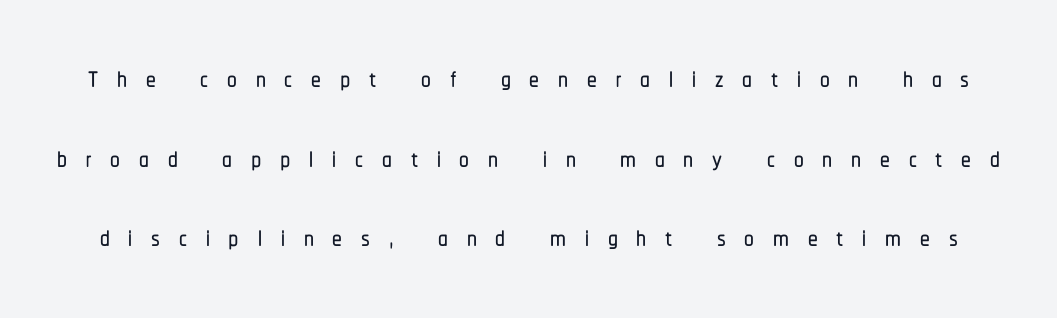
Is this a fixed-width face? No — the glyphs have proportional, varying widths. A roman cut, with each character standing at attention. If you measured baseline to baseline, you'd find a long distance. The text was rendered using a sans face with plain stroke endings. The passage shown has open, widely tracked lettering throughout. Bare-footed words on every line.
